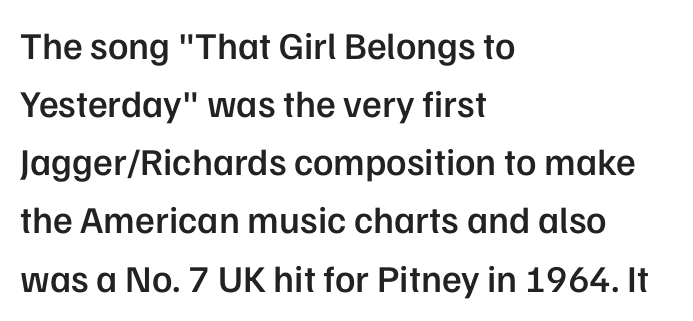
Each new line begins a customary step beneath the previous one. Here the designer chose a conventional face with non-uniform glyph widths. How heavy is the stroke? Medium-heavy — a semibold, shy of bold. The horizontal fit of the characters is conventional and even. You can tell it's not italic because the verticals are truly vertical.
